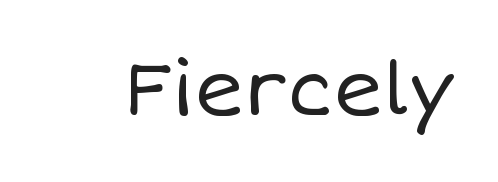
The image shows 76 px regular-weight type, upright; set normal letter spacing, not underlined; low stroke contrast and a large x-height.
